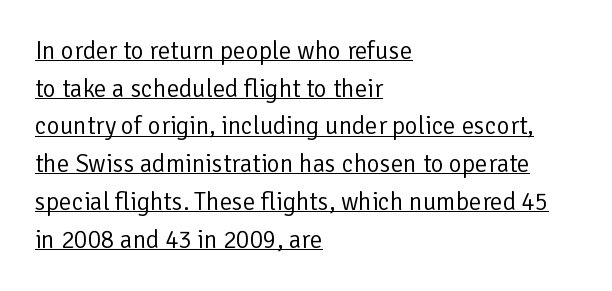
{"italic": "no", "bold": "no", "underline": "yes", "align": "left", "line_spacing": "normal", "line_spacing_ratio": 1.51, "letter_spacing": "normal", "letter_spacing_em": 0.0, "glyph_px": 25}
